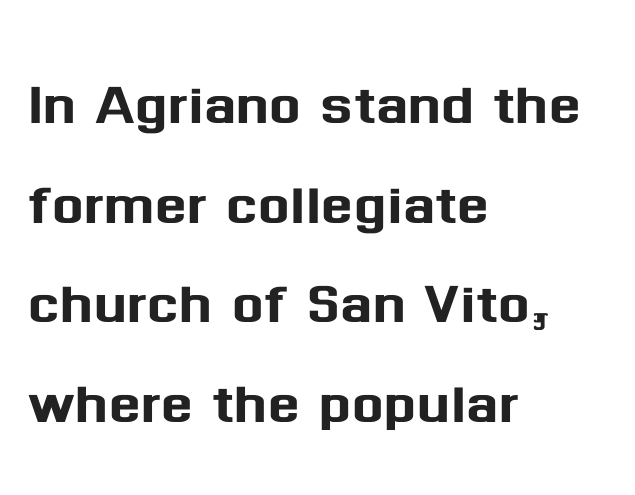
Q: Is the text italic (slanted)? A: No, it is upright.
Q: Is the typeface a serif or a sans-serif typeface? A: Sans-serif.
Q: Is the text underlined? A: No.
Q: How is the paragraph aligned? A: Left-aligned.
Q: Is the spacing between letters normal or unusually wide? A: Normal.
Q: Is the spacing between lines tight, normal or loose? A: Normal.
Q: Width (condensed, normal, or wide)? A: Normal.
Q: Stroke contrast? A: Medium.
Q: x-height? A: Medium.
Q: Monospaced? A: No.
